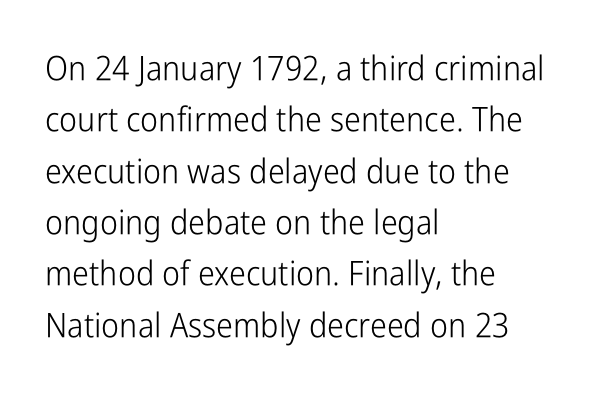
{"serif": "no", "italic": "no", "bold": "no", "weight": "light", "width": "condensed", "stroke_contrast": "low", "x_height": "medium", "monospaced": "no", "underline": "no", "align": "left", "line_spacing": "normal", "line_spacing_ratio": 1.51, "letter_spacing": "normal", "letter_spacing_em": 0.0, "glyph_px": 34}
